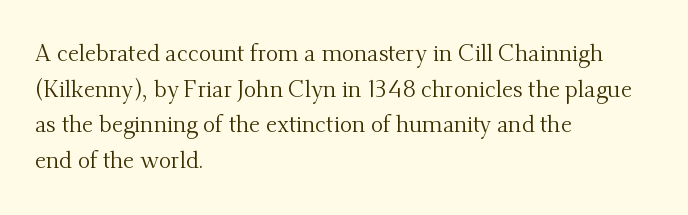
{"italic": "no", "bold": "no", "underline": "no", "align": "left", "line_spacing": "normal", "line_spacing_ratio": 1.55, "letter_spacing": "normal", "letter_spacing_em": 0.0, "glyph_px": 23}
